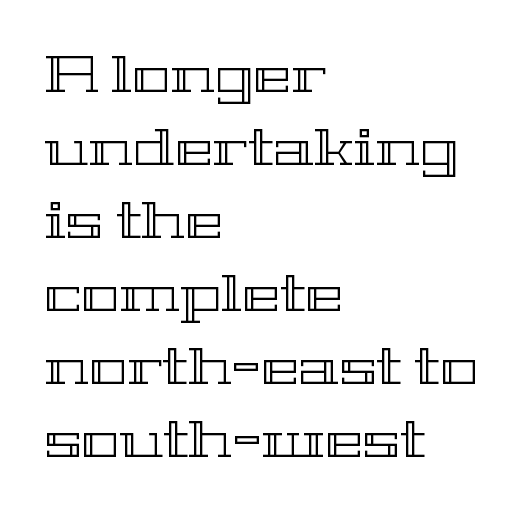
Words appear dense and cohesive because spacing is normal. Line beginnings align vertically; line endings do not. Proportional: the letters do not fall into vertical columns. Descenders hang freely into open space.
